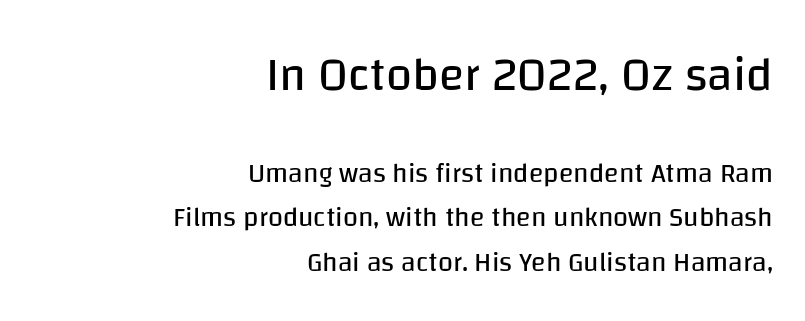
{"serif": "no", "italic": "no", "bold": "no", "weight": "regular", "width": "normal", "stroke_contrast": "low", "x_height": "large", "monospaced": "no", "underline": "no", "align": "right", "line_spacing": "normal", "line_spacing_ratio": 1.66, "letter_spacing": "normal", "letter_spacing_em": 0.0, "larger_block": "first", "size_ratio": 1.74, "glyph_px": 47}
